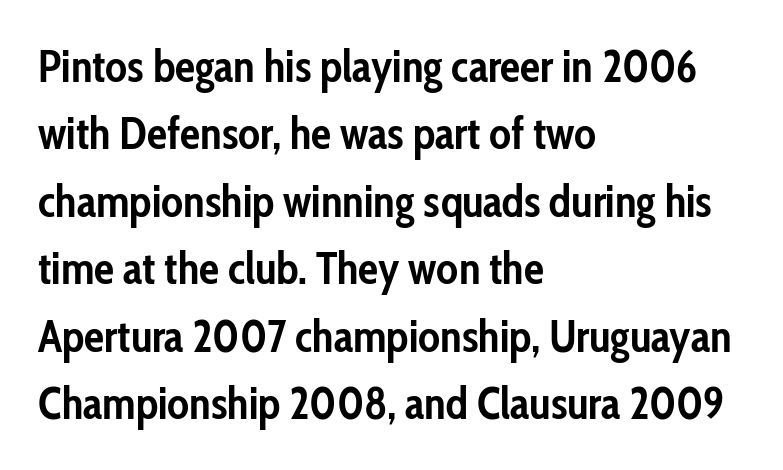
{"serif": "no", "italic": "no", "bold": "yes", "weight": "semibold", "width": "condensed", "stroke_contrast": "low", "x_height": "medium", "monospaced": "no", "underline": "no", "align": "left", "line_spacing": "normal", "line_spacing_ratio": 1.5, "letter_spacing": "normal", "letter_spacing_em": 0.0, "glyph_px": 45}
